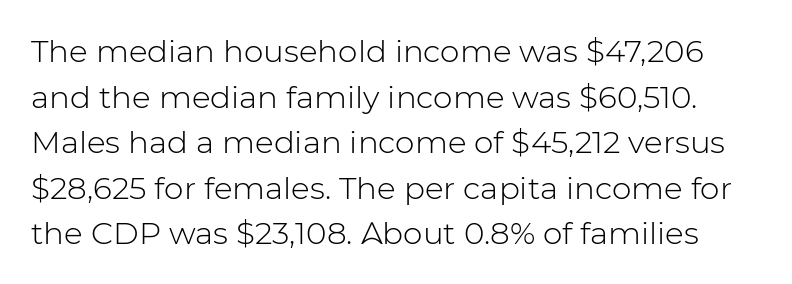
{"serif": "no", "italic": "no", "bold": "no", "weight": "light", "width": "normal", "stroke_contrast": "low", "x_height": "medium", "monospaced": "no", "underline": "no", "line_spacing": "normal", "line_spacing_ratio": 1.47, "letter_spacing": "normal", "letter_spacing_em": 0.0, "glyph_px": 31}
